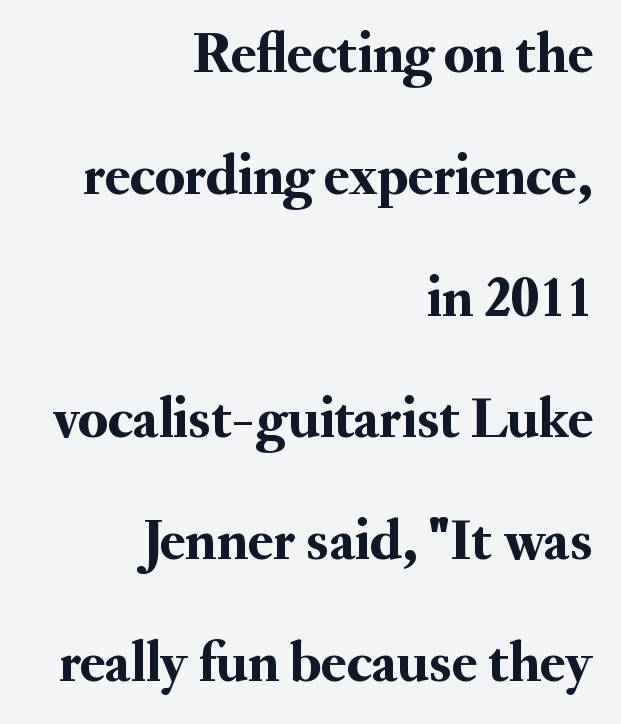
Q: Is the text italic (slanted)? A: No, it is upright.
Q: Is the typeface a serif or a sans-serif typeface? A: Serif.
Q: Is the text underlined? A: No.
Q: How is the paragraph aligned? A: Right-aligned.
Q: Is the spacing between letters normal or unusually wide? A: Normal.
Q: Is the spacing between lines tight, normal or loose? A: Loose.
Q: Width (condensed, normal, or wide)? A: Normal.
Q: Stroke contrast? A: Medium.
Q: x-height? A: Small.
Q: Monospaced? A: No.
